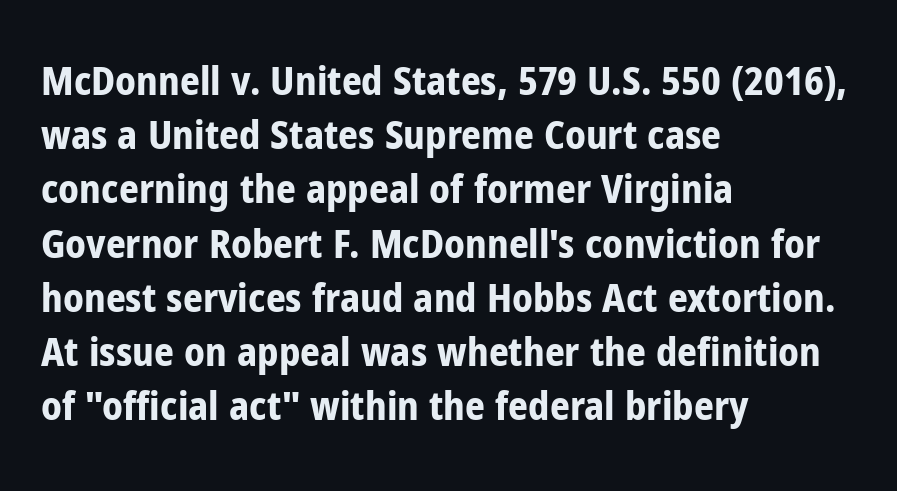
Q: Is the text bold? A: Yes.
Q: Is the text italic (slanted)? A: No, it is upright.
Q: Is the typeface a serif or a sans-serif typeface? A: Sans-serif.
Q: Is the text underlined? A: No.
Q: How is the paragraph aligned? A: Left-aligned.
Q: Is the spacing between letters normal or unusually wide? A: Normal.
Q: Is the spacing between lines tight, normal or loose? A: Normal.
Q: Width (condensed, normal, or wide)? A: Condensed.
Q: Stroke contrast? A: Low.
Q: x-height? A: Medium.
Q: Monospaced? A: No.
